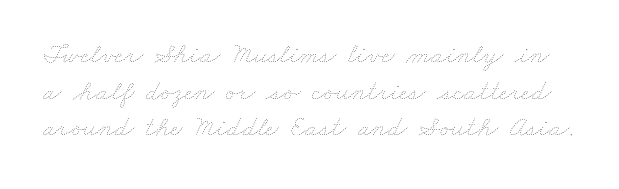
Q: Is the text bold? A: No.
Q: Is the text underlined? A: No.
Q: Is the spacing between letters normal or unusually wide? A: Normal.
Q: Is the spacing between lines tight, normal or loose? A: Normal.
Q: Width (condensed, normal, or wide)? A: Wide.
Q: Stroke contrast? A: Low.
Q: x-height? A: Small.
Q: Monospaced? A: No.
